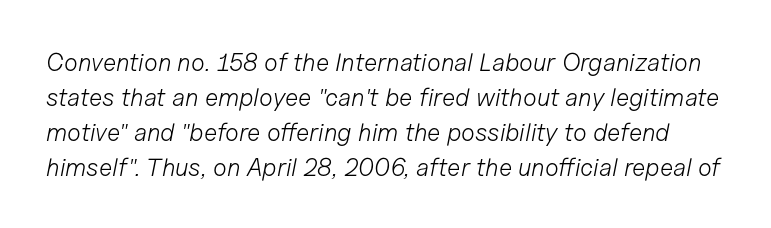
{"italic": "yes", "lean": "right", "slant_degrees": 11, "bold": "no", "underline": "no", "line_spacing": "normal", "line_spacing_ratio": 1.4, "letter_spacing": "normal", "letter_spacing_em": 0.0, "glyph_px": 25}
